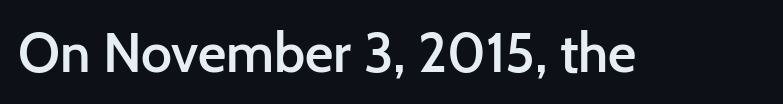
Underlining? Definitely not there. Examine the stroke ends and you'll find no serifs. Characters follow at the spacing the type designer built in. Typographic density is moderately raised because the face is semibold. Ascenders rise straight up at ninety degrees.
